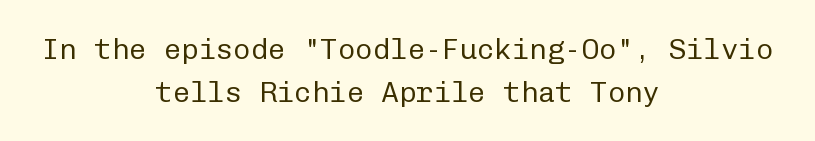
The image shows 29 px regular-weight sans-serif type, upright, monospaced; set centered, normal line spacing (1.47x), normal letter spacing, not underlined; low stroke contrast and a medium x-height.
